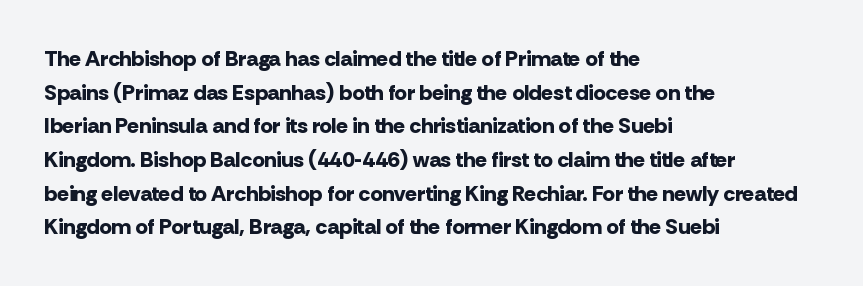
The image shows 22 px bold type, upright; set left-aligned, normal line spacing (1.53x), normal letter spacing, not underlined.
